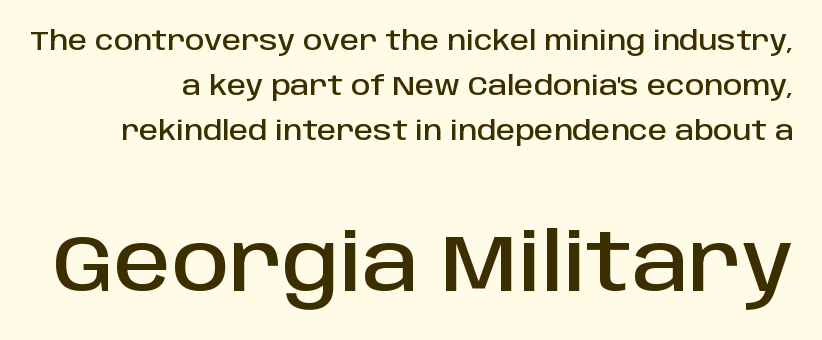
{"serif": "no", "italic": "no", "width": "normal", "stroke_contrast": "low", "x_height": "large", "monospaced": "no", "underline": "no", "line_spacing": "normal", "line_spacing_ratio": 1.67, "letter_spacing": "normal", "letter_spacing_em": 0.0, "larger_block": "second", "size_ratio": 2.96, "glyph_px": 80}
